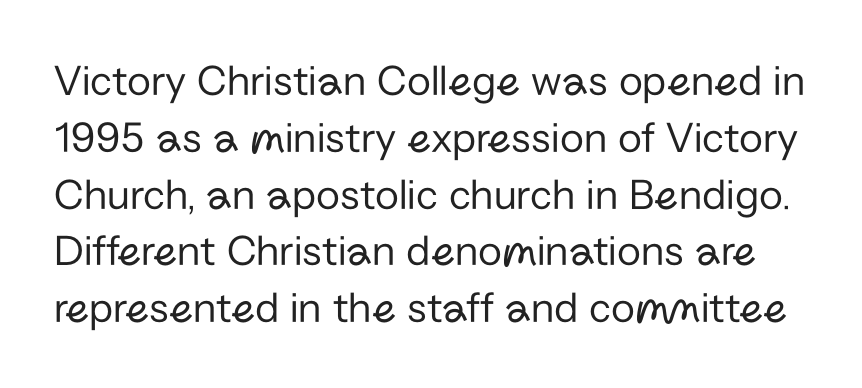
The image shows 44 px regular-weight sans-serif type, upright; set normal line spacing (1.29x), normal letter spacing, not underlined; low stroke contrast and a medium x-height.
